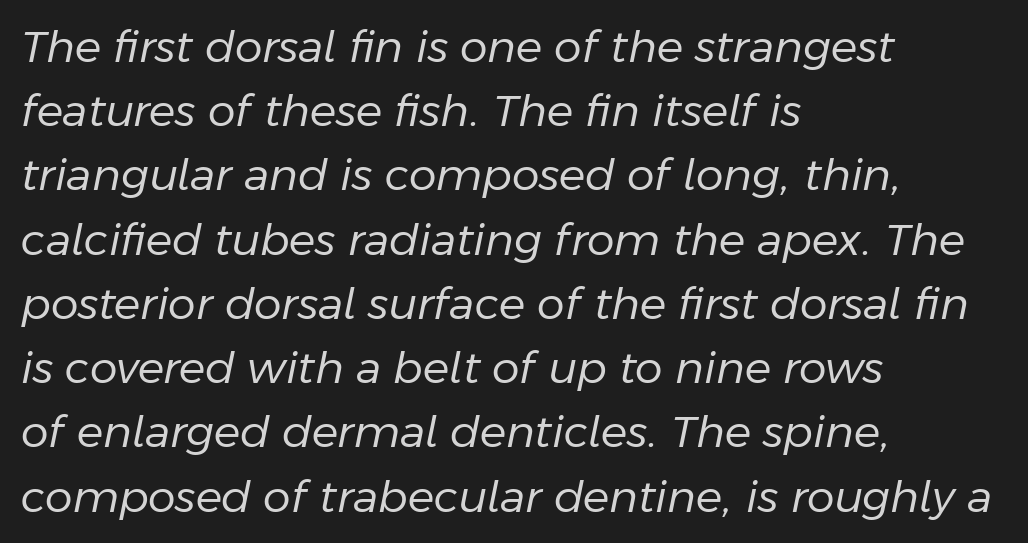
{"italic": "yes", "lean": "right", "slant_degrees": 11, "bold": "no", "weight": "regular", "width": "normal", "stroke_contrast": "low", "x_height": "medium", "monospaced": "no", "underline": "no", "align": "left", "line_spacing": "normal", "line_spacing_ratio": 1.46, "letter_spacing": "normal", "letter_spacing_em": 0.0, "glyph_px": 44}
